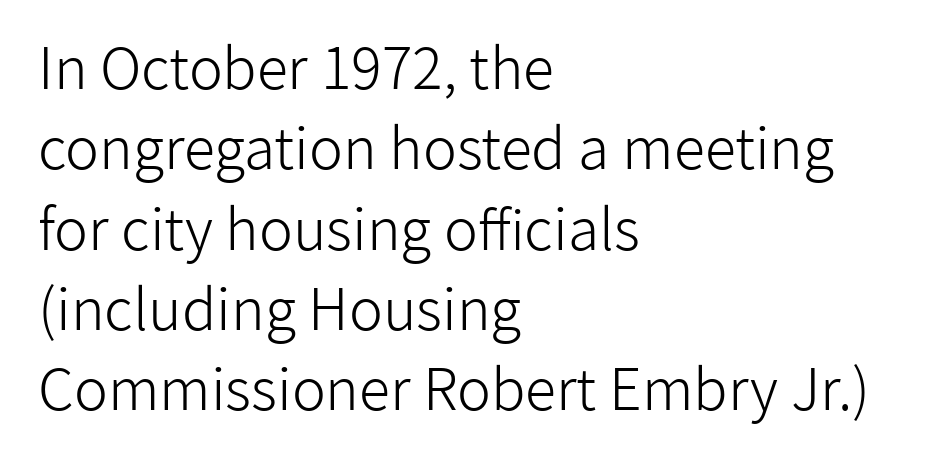
{"serif": "no", "italic": "no", "bold": "no", "weight": "light", "width": "normal", "stroke_contrast": "low", "x_height": "medium", "monospaced": "no", "underline": "no", "align": "left", "line_spacing": "normal", "line_spacing_ratio": 1.41, "letter_spacing": "normal", "letter_spacing_em": 0.0, "glyph_px": 57}
